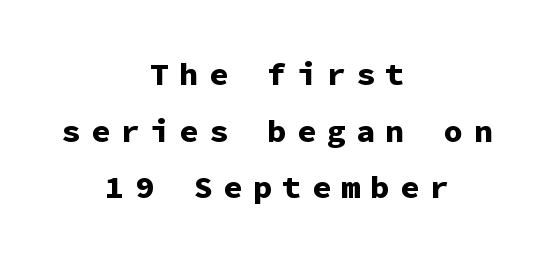
The image shows 32 px bold sans-serif type, upright, monospaced; set centered, line spacing 1.77x, unusually wide letter spacing (+0.32 em), not underlined; low stroke contrast and a medium x-height.
